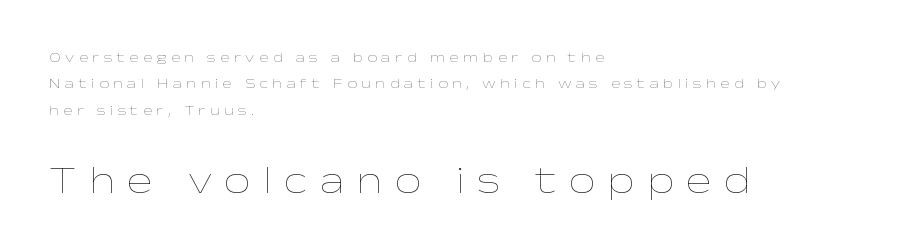
The horizontal fit of the characters is loose and conspicuously gappy. Beneath every word, the page is bare. Here the designer chose a conventional face with non-uniform glyph widths. Italic: no, the glyphs are upright roman. In this sample the second text group is rendered at the bigger scale. Every row of glyphs begins at an identical x-position on the left.
